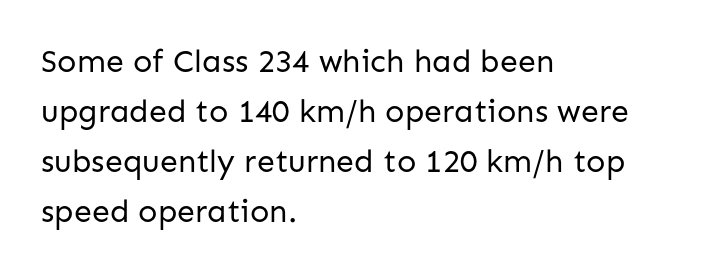
{"serif": "no", "italic": "no", "bold": "no", "weight": "regular", "width": "normal", "stroke_contrast": "low", "x_height": "medium", "monospaced": "no", "underline": "no", "align": "left", "line_spacing": "normal", "line_spacing_ratio": 1.56, "letter_spacing": "normal", "letter_spacing_em": 0.0, "glyph_px": 32}
